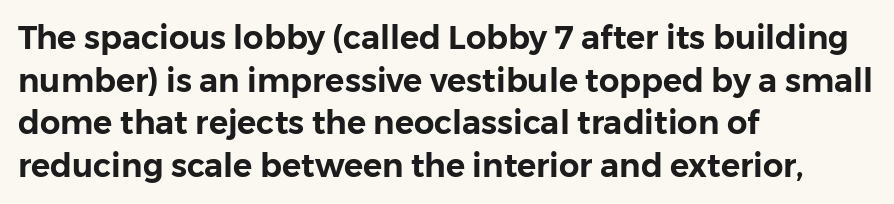
Every character sits straight up, as roman type does. Think of a printed novel: that variable character pitch is what you see here. Decoration check: the copy has no underline. Is there much room between lines? A standard amount, neither cramped nor airy. The characters display no serif detailing; their extremities are plain. Observe the ordinary spacing: letters are neighbours, not strangers.
